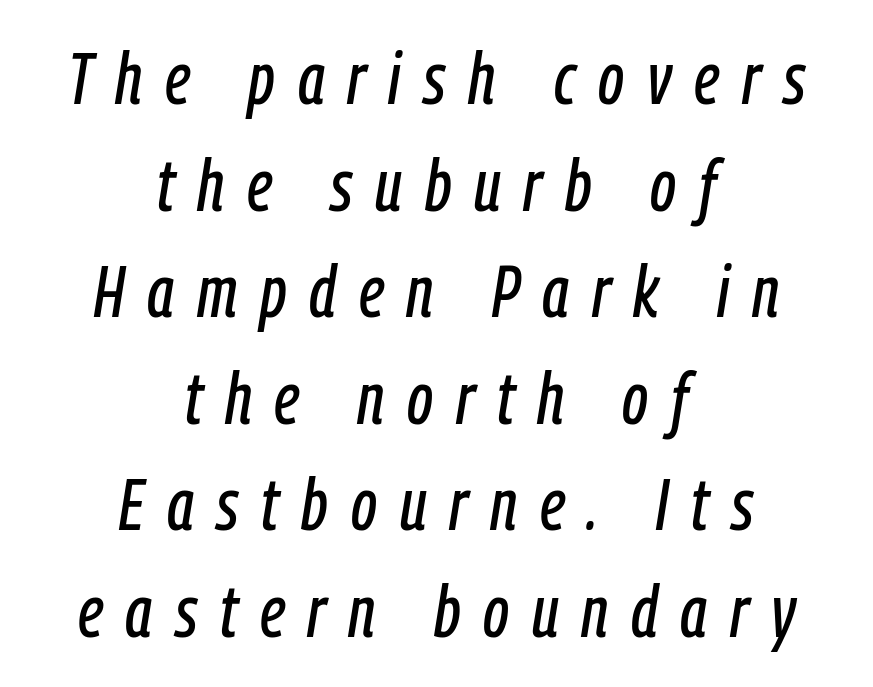
Think of a printed novel: that variable character pitch is what you see here. A centered setting, common on invitations and titles, is used for this passage. Only glyphs here, with clear space below each row. The font's italic variant was chosen for this text. Whoever set this chose a conventional vertical rhythm. In terms of letterspacing, this is a distinctly airy, spread setting.
